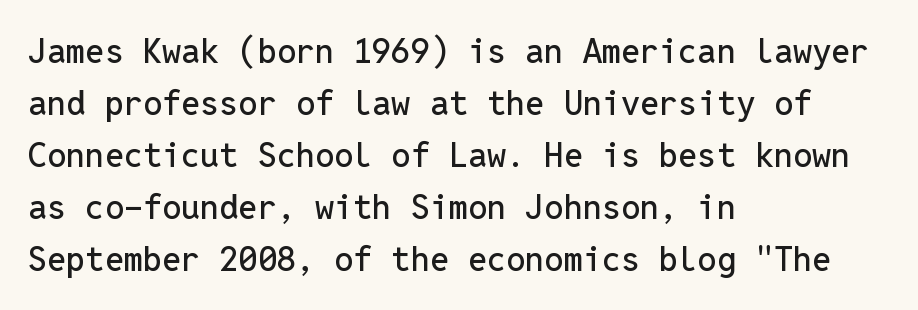
Every character here occupies the same horizontal width, giving the sample a typewriter-like rhythm. Layout note: lines flush left. Unlike italic type, these characters show no tilt at all. Letters rest on an invisible, unmarked baseline. In terms of letterform style, serifs are entirely absent. If you measured baseline to baseline, you'd find a middling distance.
